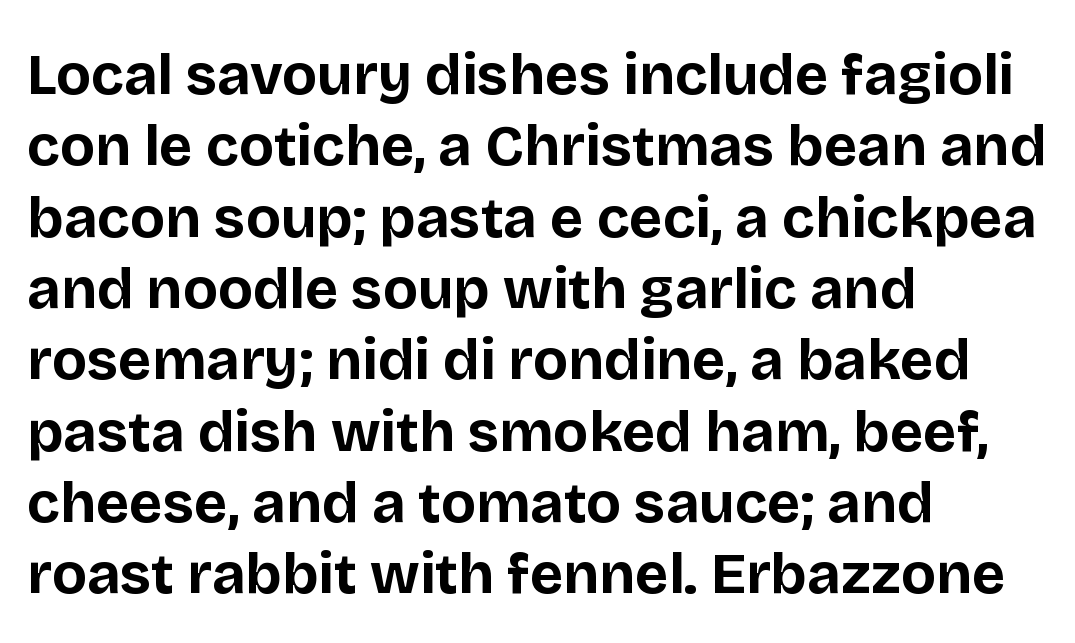
Style check: upright. Lines of text with bare space underneath. A typesetter would call this proportional, since set widths differ per character. Regarding serifs, this sample does without them. These lines keep a tight, regular rhythm from letter to letter.
